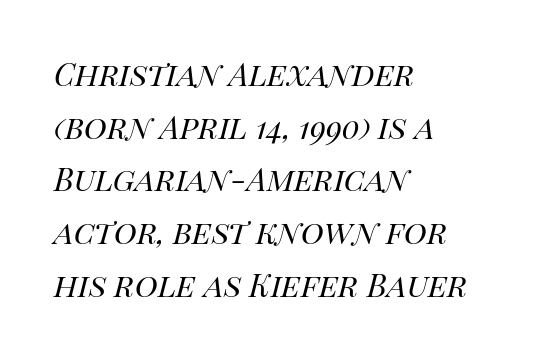
Q: Is the text bold? A: No.
Q: Is the text italic (slanted)? A: Yes, it leans right by about 14 degrees.
Q: Is the text underlined? A: No.
Q: How is the paragraph aligned? A: Left-aligned.
Q: Is the spacing between letters normal or unusually wide? A: Normal.
Q: Is the spacing between lines tight, normal or loose? A: Normal.
Q: Width (condensed, normal, or wide)? A: Normal.
Q: Stroke contrast? A: High.
Q: x-height? A: Large.
Q: Monospaced? A: No.
